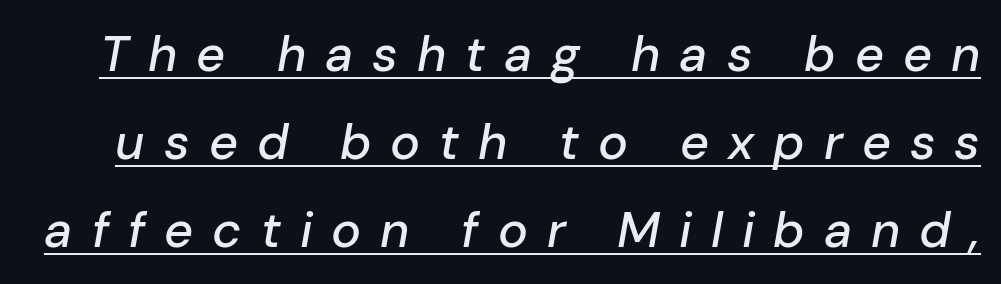
The image shows 50 px text type, italic (leaning right); set line spacing 1.76x, unusually wide letter spacing (+0.38 em), underlined; low stroke contrast and a medium x-height.
